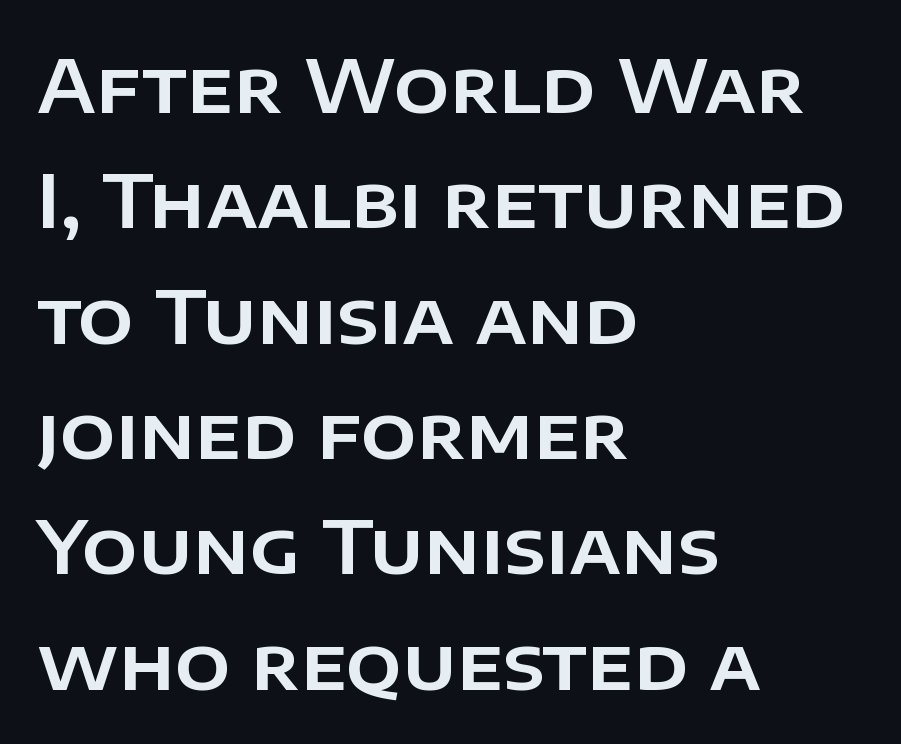
{"serif": "no", "italic": "no", "width": "normal", "stroke_contrast": "low", "x_height": "large", "monospaced": "no", "underline": "no", "align": "left", "line_spacing": "normal", "line_spacing_ratio": 1.58, "letter_spacing": "normal", "letter_spacing_em": 0.0, "glyph_px": 73}
